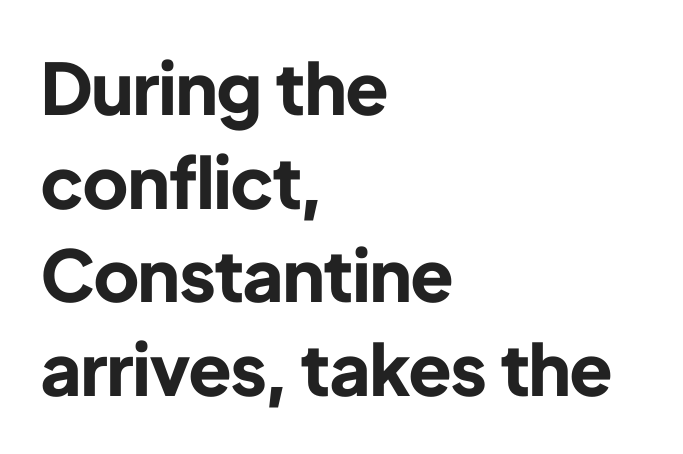
{"serif": "no", "italic": "no", "bold": "yes", "weight": "bold", "width": "normal", "stroke_contrast": "low", "x_height": "medium", "monospaced": "no", "underline": "no", "align": "left", "line_spacing": "normal", "line_spacing_ratio": 1.32, "letter_spacing": "normal", "letter_spacing_em": 0.0, "glyph_px": 71}
